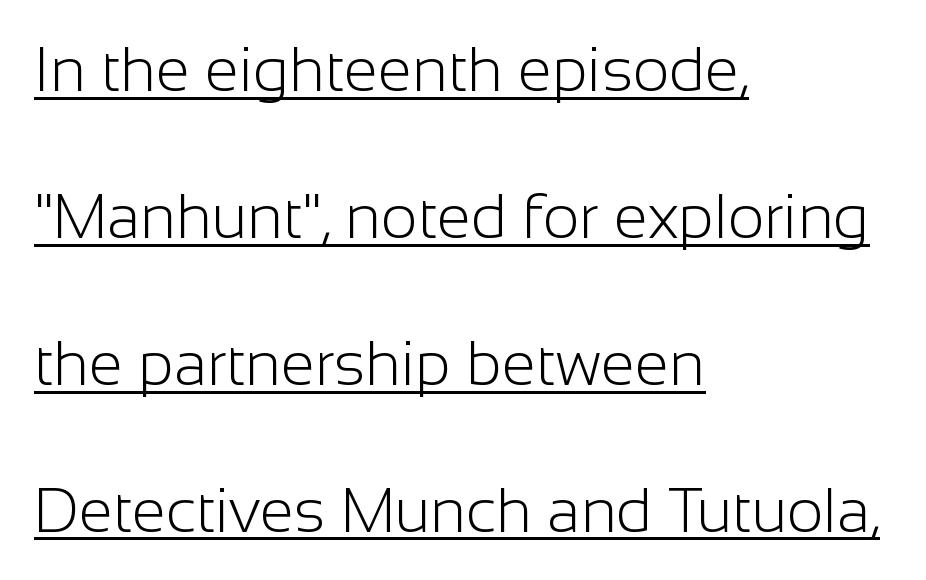
{"serif": "no", "italic": "no", "bold": "no", "weight": "light", "width": "normal", "stroke_contrast": "low", "x_height": "medium", "monospaced": "no", "underline": "yes", "align": "left", "line_spacing": "loose", "line_spacing_ratio": 2.37, "letter_spacing": "normal", "letter_spacing_em": 0.0, "glyph_px": 62}
